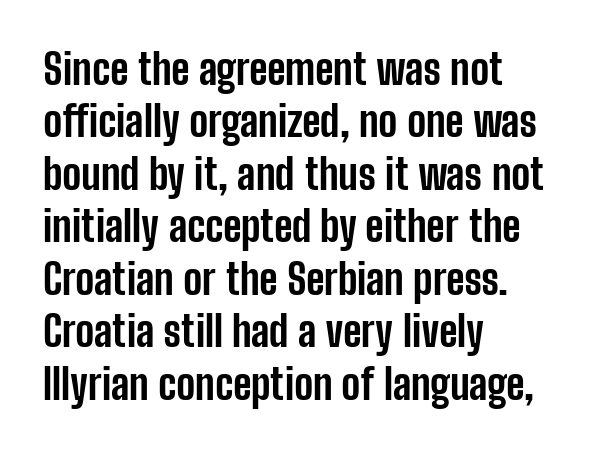
Q: Is the text bold? A: Yes.
Q: Is the text italic (slanted)? A: No, it is upright.
Q: Is the typeface a serif or a sans-serif typeface? A: Sans-serif.
Q: Is the text underlined? A: No.
Q: How is the paragraph aligned? A: Left-aligned.
Q: Is the spacing between letters normal or unusually wide? A: Normal.
Q: Is the spacing between lines tight, normal or loose? A: Normal.
Q: Width (condensed, normal, or wide)? A: Condensed.
Q: Stroke contrast? A: Low.
Q: x-height? A: Medium.
Q: Monospaced? A: No.
